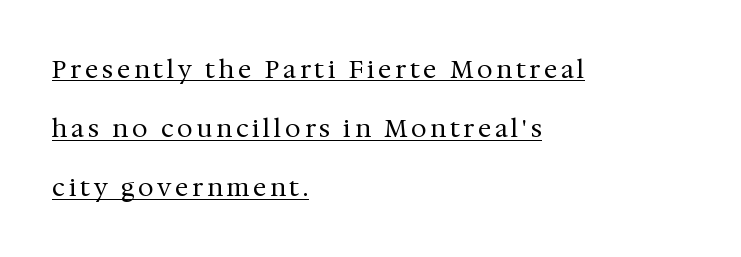
Bold? No — there's no thickening of the strokes. Leading is clearly above the norm, producing a sparse column. Underline: present. These lines are set flush left with a ragged right edge.
